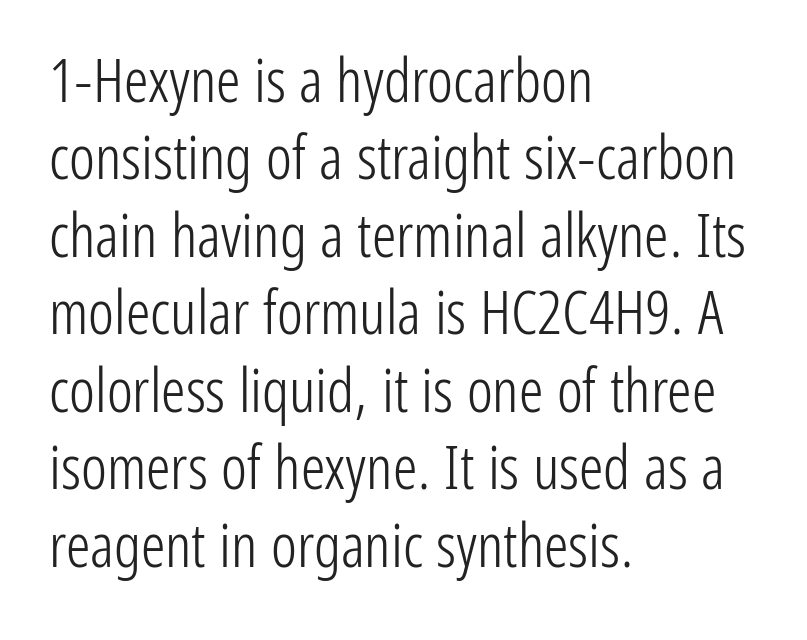
The image shows 61 px light, condensed sans-serif type, upright; set left-aligned, normal line spacing (1.27x), normal letter spacing, not underlined; low stroke contrast and a medium x-height.
